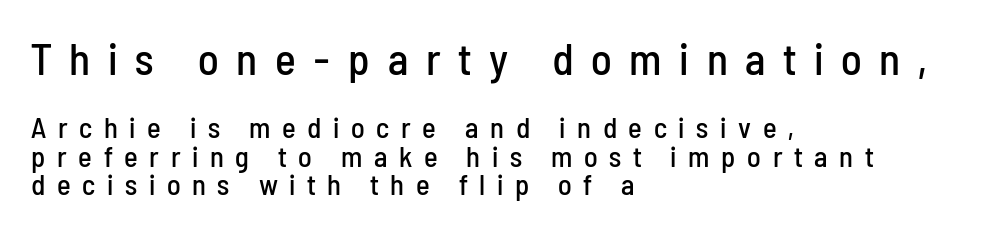
{"serif": "no", "italic": "no", "width": "condensed", "stroke_contrast": "low", "x_height": "medium", "monospaced": "no", "underline": "no", "align": "left", "line_spacing": "tight", "line_spacing_ratio": 0.98, "letter_spacing": "wide", "letter_spacing_em": 0.4, "larger_block": "first", "size_ratio": 1.52, "glyph_px": 44}
